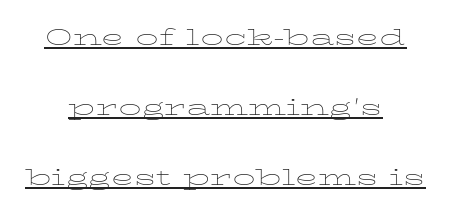
The image shows 30 px thin, wide type, upright; set centered, loose line spacing (2.33x), normal letter spacing, underlined; low stroke contrast and a medium x-height.
